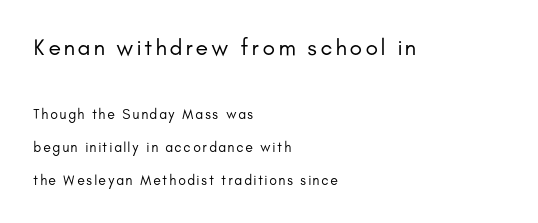
Q: Is the text bold? A: No.
Q: Is the text italic (slanted)? A: No, it is upright.
Q: Is the text underlined? A: No.
Q: How is the paragraph aligned? A: Left-aligned.
Q: Is the spacing between lines tight, normal or loose? A: Loose.
Q: Which block of text is set in a larger size, the first (top) or the second (bottom)? A: The first (top) one.
